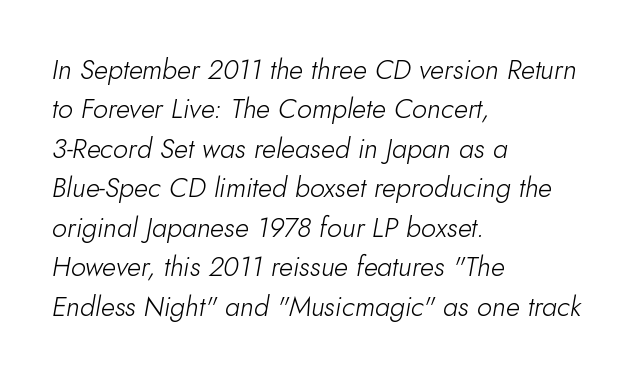
What's the leading like? Ordinary, nothing unusual. Vertical stems look standard width or narrower in stroke. Glyph-to-glyph distance matches everyday printed text. Anything drawn beneath the words? Only blank space. The setting favours the left margin, as ordinary paragraphs usually do.
